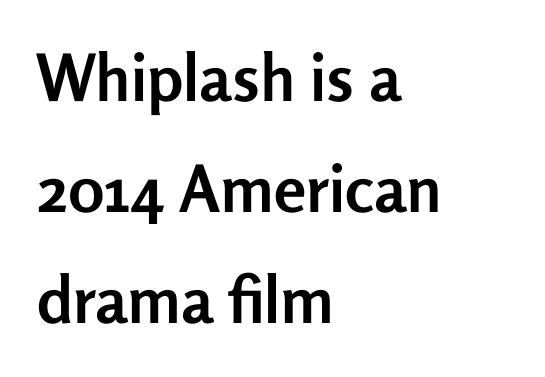
Q: Is the text bold? A: Yes.
Q: Is the text italic (slanted)? A: No, it is upright.
Q: Is the typeface a serif or a sans-serif typeface? A: Sans-serif.
Q: Is the text underlined? A: No.
Q: How is the paragraph aligned? A: Left-aligned.
Q: Is the spacing between letters normal or unusually wide? A: Normal.
Q: Width (condensed, normal, or wide)? A: Normal.
Q: Stroke contrast? A: Low.
Q: x-height? A: Medium.
Q: Monospaced? A: No.
